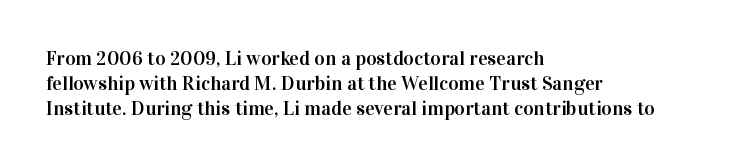
The image shows 20 px text type, upright; set left-aligned, normal line spacing (1.26x), normal letter spacing, not underlined.
